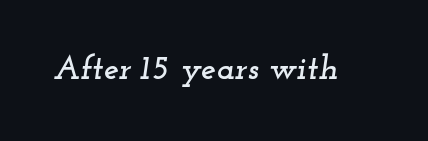
Nothing unusual about the tracking: characters are spaced as the font intends. Regarding serifs, this sample has them. Varying glyph widths throughout — classic text-font behaviour. Bare-footed words on every line.
